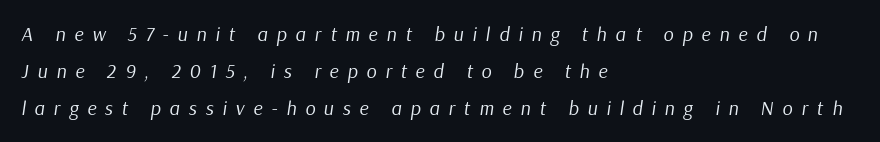
The image shows 20 px text type, italic (leaning right); set left-aligned, line spacing 1.85x, unusually wide letter spacing (+0.44 em), not underlined.
